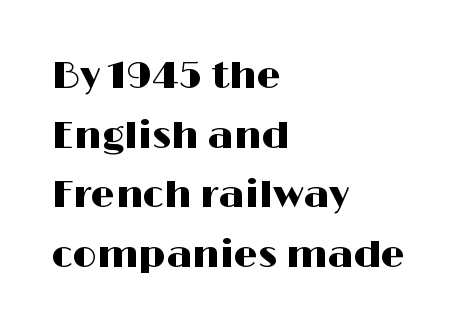
The image shows 38 px wide sans-serif type, upright; set left-aligned, normal line spacing (1.57x), normal letter spacing, not underlined; high stroke contrast and a medium x-height.
